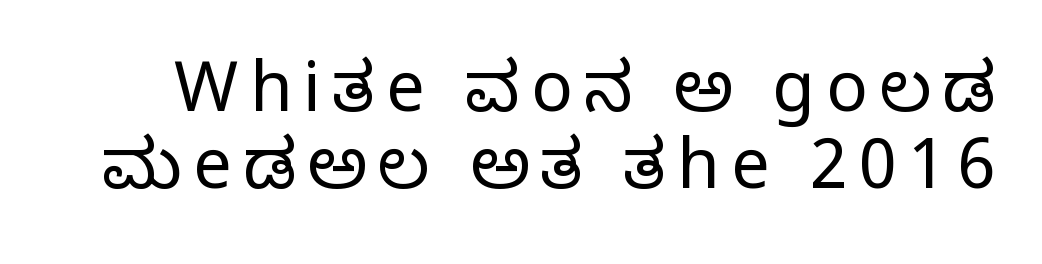
The image shows 69 px regular-weight serif type, upright; set tight line spacing (1.11x), not underlined; low stroke contrast and a large x-height.
